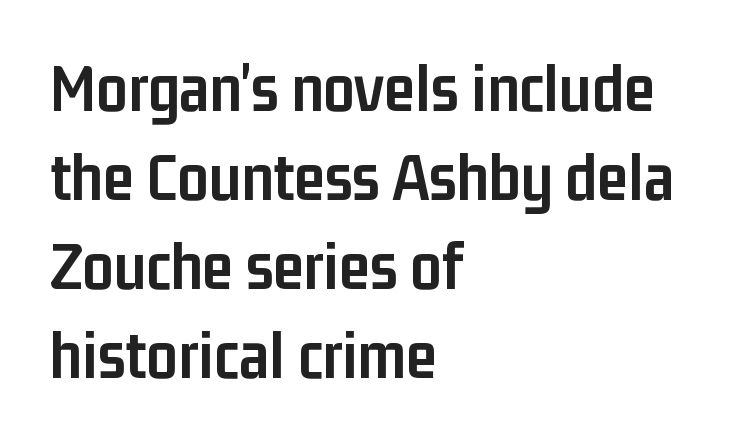
Nothing sits at the stroke ends, so this counts as sans-serif. A roman cut, with each character standing at attention. Left-aligned paragraph, ragged on the right. How are the letters spaced? Ordinarily, with no added tracking. The baseline area is clear. Honestly, the row spacing looks completely unremarkable.
